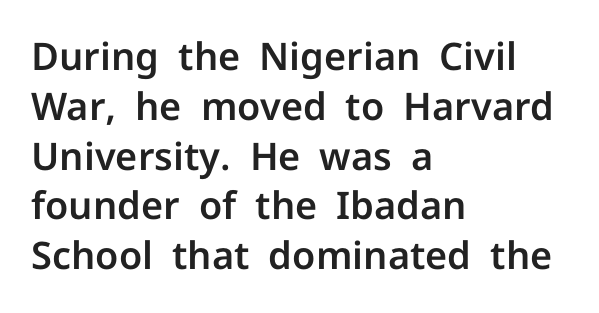
Rendered with straight, roman letterforms. Anything drawn beneath the words? Only blank space. Honestly, the row spacing looks completely unremarkable. A sans-serif font was chosen for this passage.
